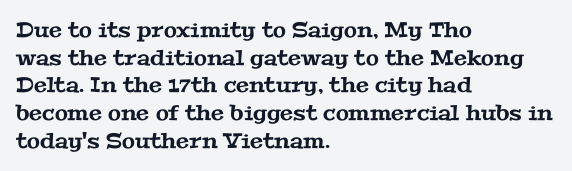
Q: Is the text underlined? A: No.
Q: How is the paragraph aligned? A: Left-aligned.
Q: Is the spacing between letters normal or unusually wide? A: Normal.
Q: Is the spacing between lines tight, normal or loose? A: Normal.
